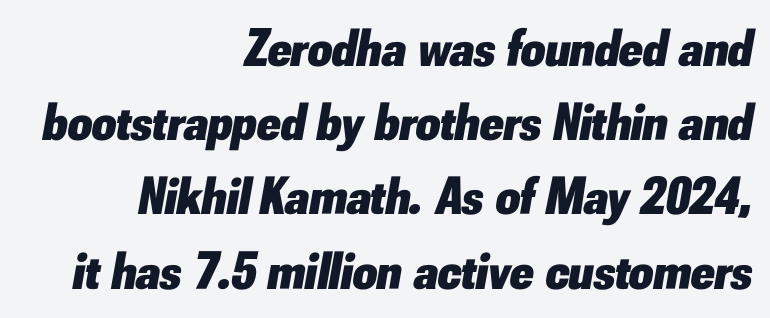
The face used here is proportionally spaced, like ordinary book or web type. The string is rendered with underlining switched off. The passage is arranged like a letterhead date or caption credit — flush right. Weight: bold. Looking at the ascenders, they clearly lean. In terms of leading, this rendering sits right in the middle.
